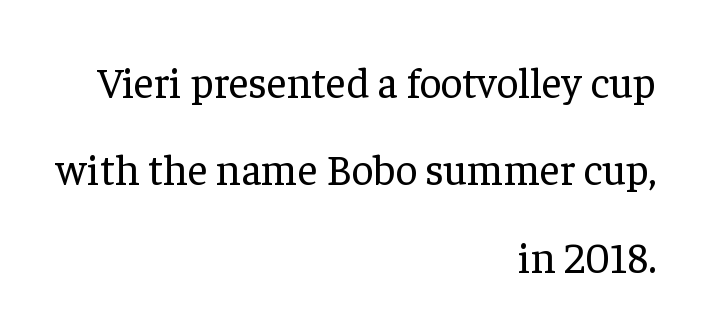
The image shows 43 px regular-weight serif type, upright; set right-aligned, loose line spacing (2.03x), normal letter spacing, not underlined; low stroke contrast and a medium x-height.
